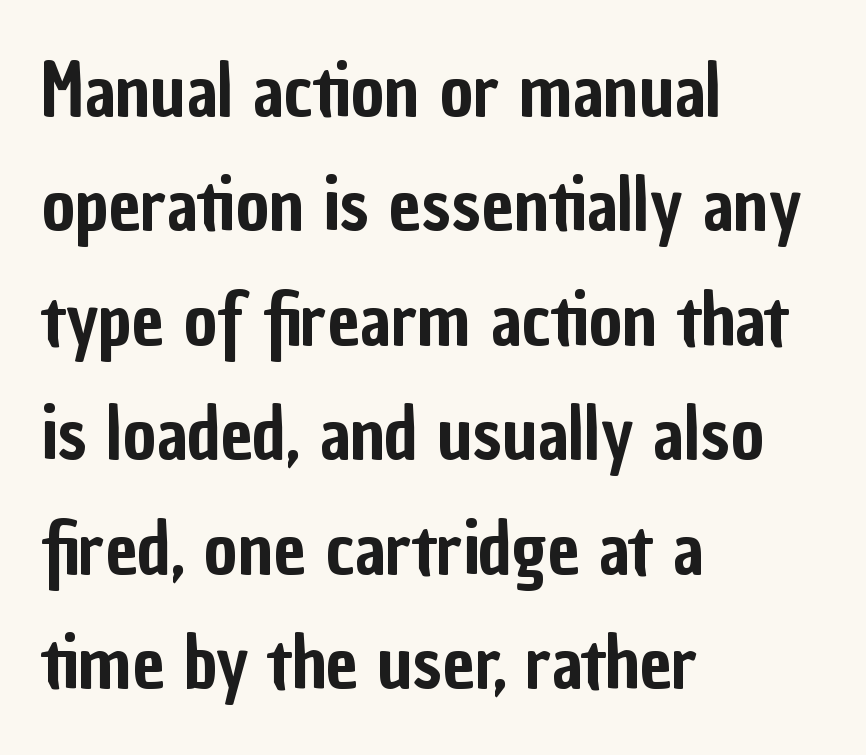
The image shows 72 px condensed sans-serif type, upright; set left-aligned, normal line spacing (1.59x), normal letter spacing, not underlined; low stroke contrast and a medium x-height.
